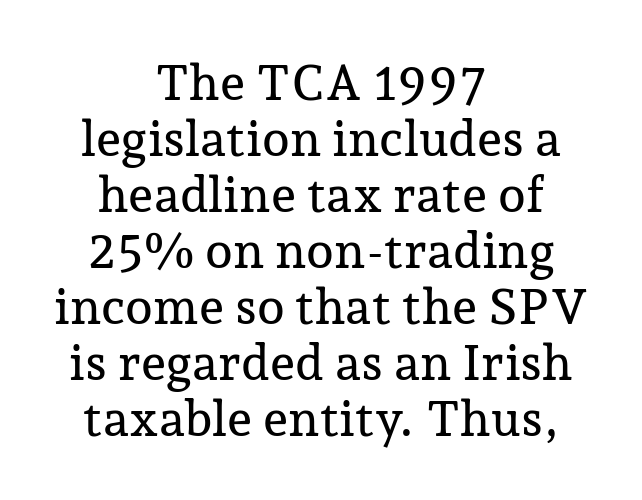
The image shows 50 px serif type, upright; set centered, tight line spacing (1.12x), normal letter spacing, not underlined; low stroke contrast and a medium x-height.
